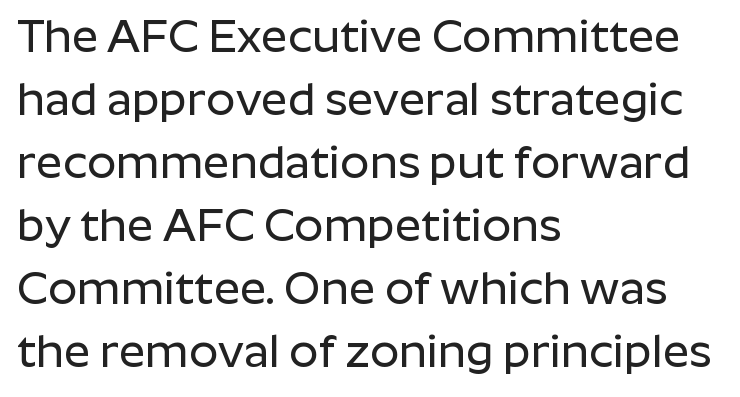
Q: Is the text italic (slanted)? A: No, it is upright.
Q: Is the typeface a serif or a sans-serif typeface? A: Sans-serif.
Q: Is the text underlined? A: No.
Q: How is the paragraph aligned? A: Left-aligned.
Q: Is the spacing between letters normal or unusually wide? A: Normal.
Q: Is the spacing between lines tight, normal or loose? A: Normal.
Q: Width (condensed, normal, or wide)? A: Normal.
Q: Stroke contrast? A: Low.
Q: x-height? A: Medium.
Q: Monospaced? A: No.
